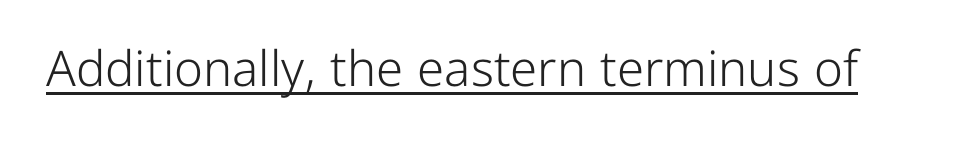
Q: Is the text bold? A: No.
Q: Is the text italic (slanted)? A: No, it is upright.
Q: Is the typeface a serif or a sans-serif typeface? A: Sans-serif.
Q: Is the text underlined? A: Yes.
Q: Is the spacing between letters normal or unusually wide? A: Normal.
Q: Width (condensed, normal, or wide)? A: Normal.
Q: Stroke contrast? A: Low.
Q: x-height? A: Medium.
Q: Monospaced? A: No.
